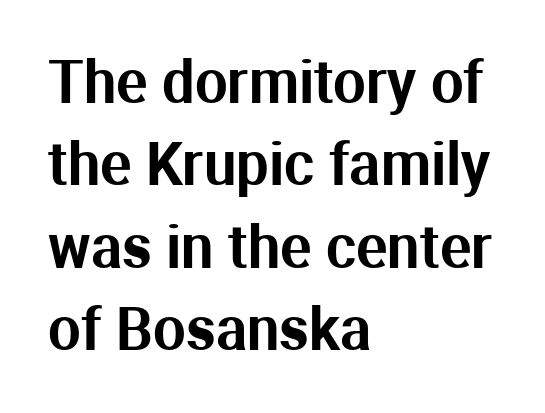
Reading down the column, the eye jumps a familiar distance to each next line. Every row of glyphs begins at an identical x-position on the left. This sample has the flowing, uneven cadence of proportional lettering. Ascenders rise straight up at ninety degrees.
